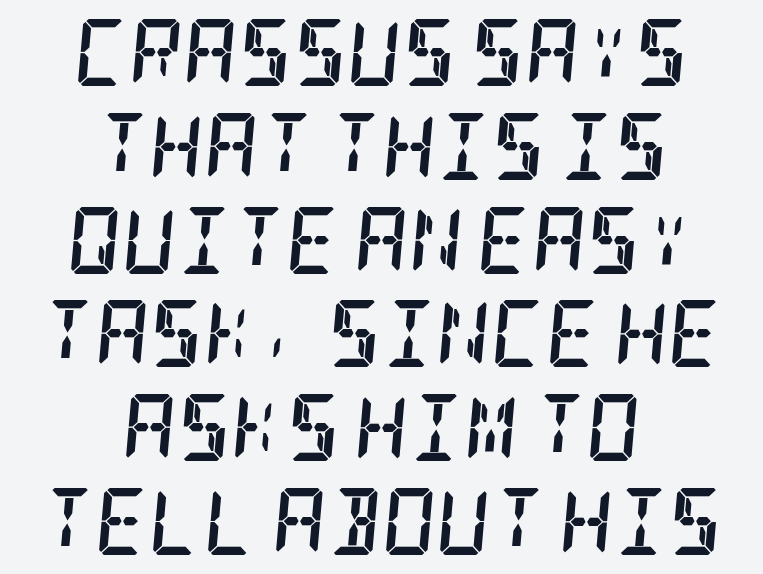
{"serif": "yes", "italic": "yes", "lean": "right", "slant_degrees": 5, "bold": "yes", "weight": "semibold", "width": "condensed", "stroke_contrast": "low", "x_height": "large", "underline": "no", "align": "center", "line_spacing": "normal", "line_spacing_ratio": 1.4, "letter_spacing": "normal", "letter_spacing_em": 0.0, "glyph_px": 67}
